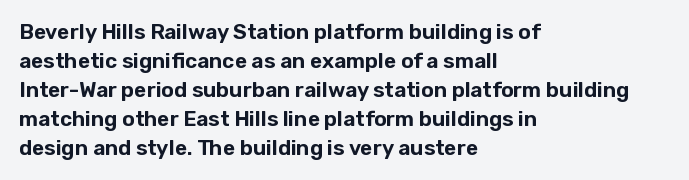
The image shows 21 px text type, upright; set left-aligned, normal line spacing (1.38x), normal letter spacing, not underlined.
